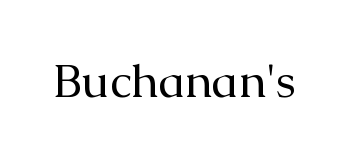
Spacing verdict: proportional, widths tailored to each character. The specimen omits any rule beneath the text block's lines. The font is comparable to plain body text, perhaps lighter. Tracking value appears to be zero — textbook default spacing. Each letter's strokes conclude with small projecting serifs. No italicization has been applied; the sample stays upright.
